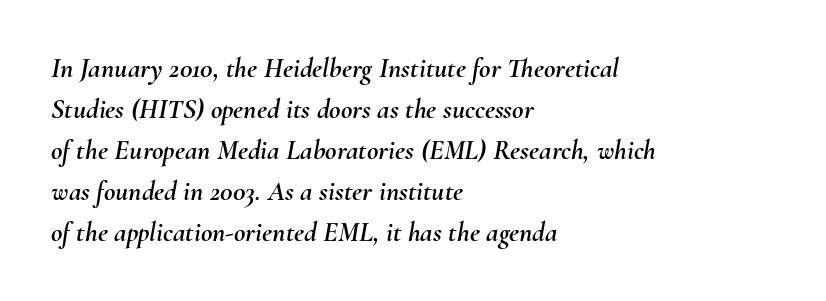
The image shows 28 px text type, italic (leaning right); set left-aligned, normal line spacing (1.46x), normal letter spacing, not underlined; medium stroke contrast and a small x-height.
